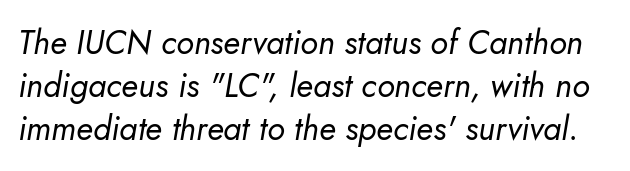
Weight class: somewhere from thin through regular. Every character sits at an angle, as italics do. This rendering leaves character spacing at its baseline value. Line spacing here is normal. Descender tails drop into unmarked territory. The face used here is proportionally spaced, like ordinary book or web type.
